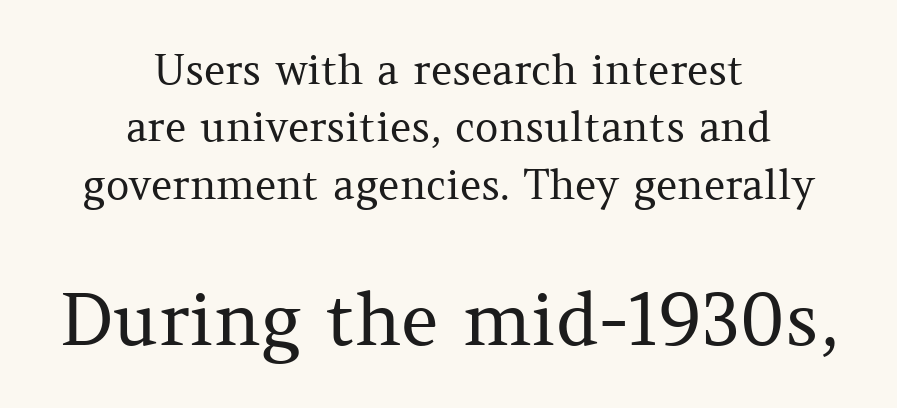
{"serif": "yes", "italic": "no", "bold": "no", "weight": "regular", "width": "normal", "stroke_contrast": "medium", "x_height": "medium", "monospaced": "no", "underline": "no", "align": "center", "line_spacing": "normal", "line_spacing_ratio": 1.4, "letter_spacing": "normal", "letter_spacing_em": 0.0, "larger_block": "second", "size_ratio": 1.76, "glyph_px": 72}
